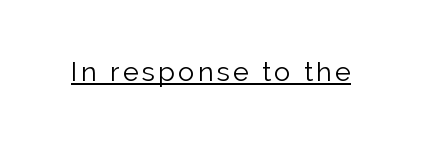
This is not heavy type; no bold has been used. A roman cut, with each character standing at attention. Is there an underline? Yes — a line sits under the letters.
